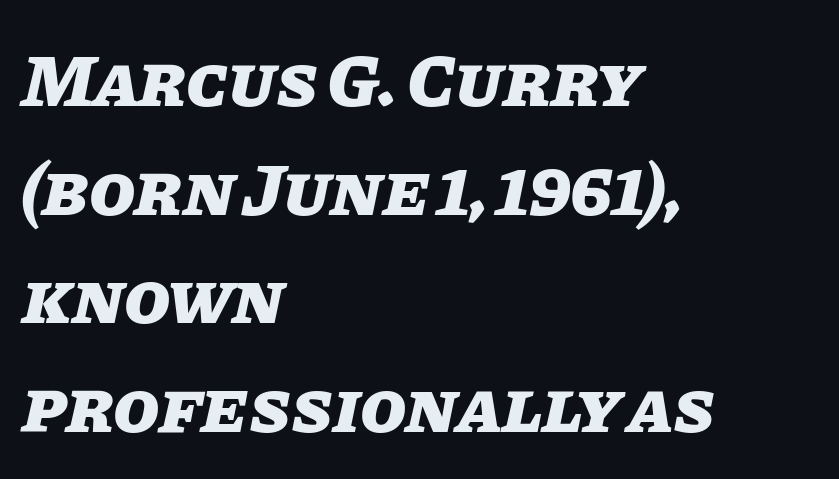
Q: Is the text bold? A: Yes.
Q: Is the text italic (slanted)? A: Yes, it leans right by about 11 degrees.
Q: Is the text underlined? A: No.
Q: How is the paragraph aligned? A: Left-aligned.
Q: Is the spacing between letters normal or unusually wide? A: Normal.
Q: Is the spacing between lines tight, normal or loose? A: Normal.
Q: Width (condensed, normal, or wide)? A: Normal.
Q: Stroke contrast? A: Low.
Q: x-height? A: Large.
Q: Monospaced? A: No.
